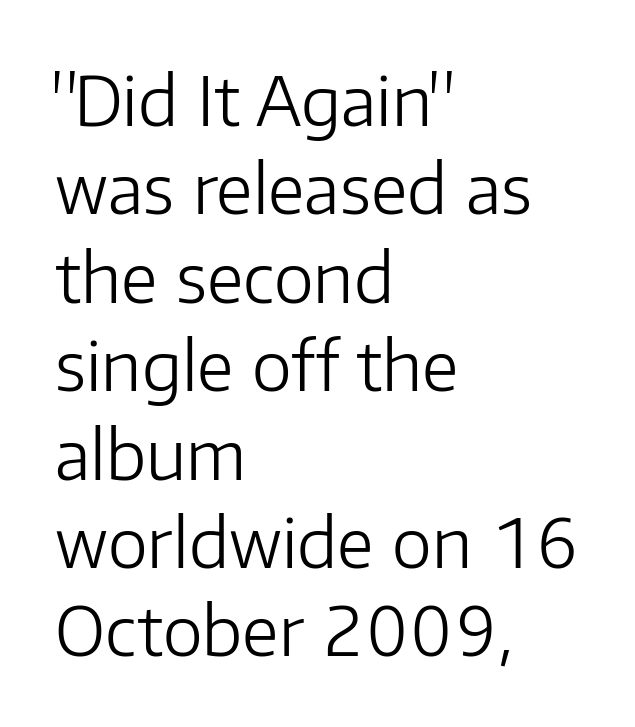
The image shows 68 px light sans-serif type, upright; set left-aligned, normal line spacing (1.3x), normal letter spacing, not underlined; low stroke contrast and a medium x-height.
